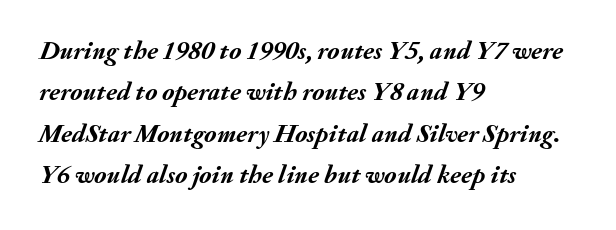
Q: Is the text bold? A: Yes.
Q: Is the text italic (slanted)? A: Yes, it leans right by about 20 degrees.
Q: Is the text underlined? A: No.
Q: How is the paragraph aligned? A: Left-aligned.
Q: Is the spacing between letters normal or unusually wide? A: Normal.
Q: Is the spacing between lines tight, normal or loose? A: Normal.
